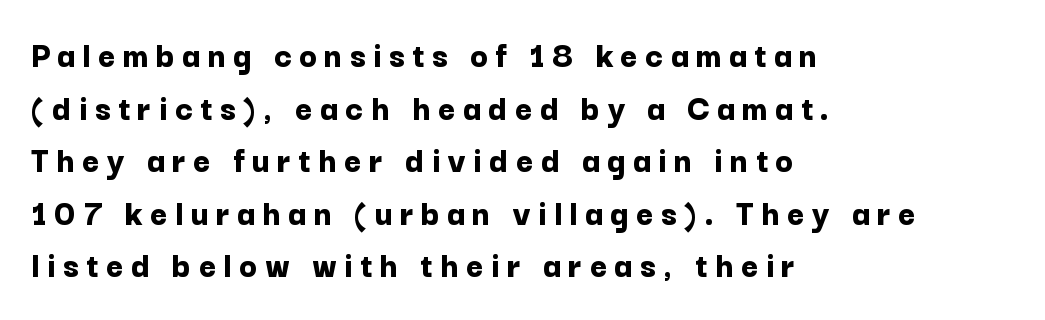
Q: Is the text bold? A: Yes.
Q: Is the text italic (slanted)? A: No, it is upright.
Q: Is the typeface a serif or a sans-serif typeface? A: Sans-serif.
Q: Is the text underlined? A: No.
Q: How is the paragraph aligned? A: Left-aligned.
Q: Is the spacing between letters normal or unusually wide? A: Unusually wide.
Q: Is the spacing between lines tight, normal or loose? A: Normal.
Q: Width (condensed, normal, or wide)? A: Normal.
Q: Stroke contrast? A: Low.
Q: x-height? A: Medium.
Q: Monospaced? A: No.
